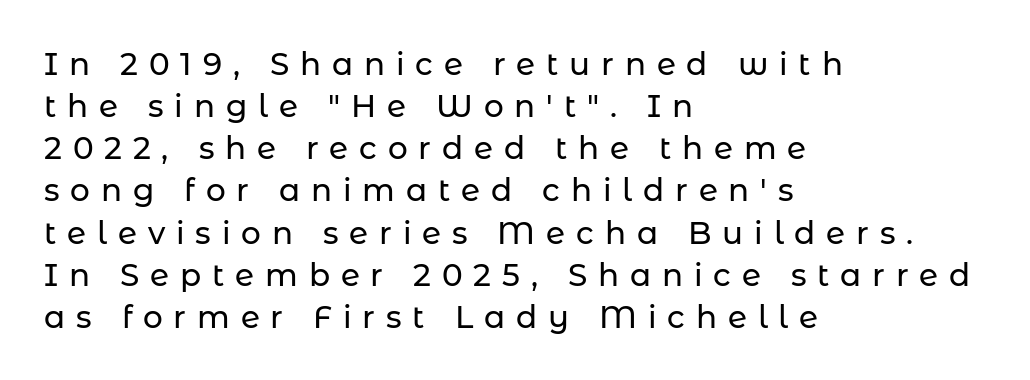
The image shows 31 px sans-serif type, upright; set left-aligned, normal line spacing (1.36x), unusually wide letter spacing (+0.35 em), not underlined; low stroke contrast and a medium x-height.
